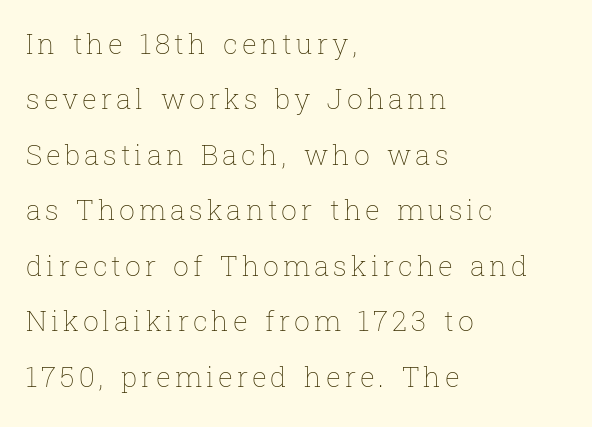
The image shows 28 px thin type, upright; set left-aligned, loose line spacing (1.98x), not underlined; low stroke contrast and a medium x-height.
